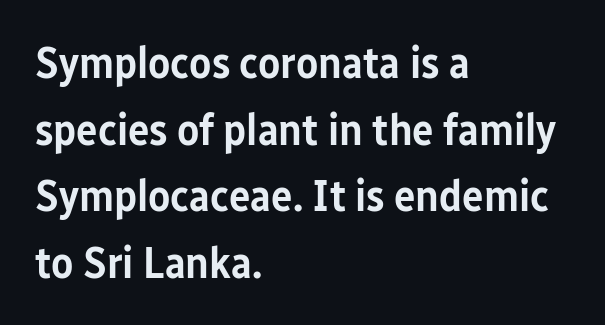
The image shows 45 px semibold, condensed sans-serif type, upright; set left-aligned, normal line spacing (1.48x), normal letter spacing, not underlined; low stroke contrast and a medium x-height.
